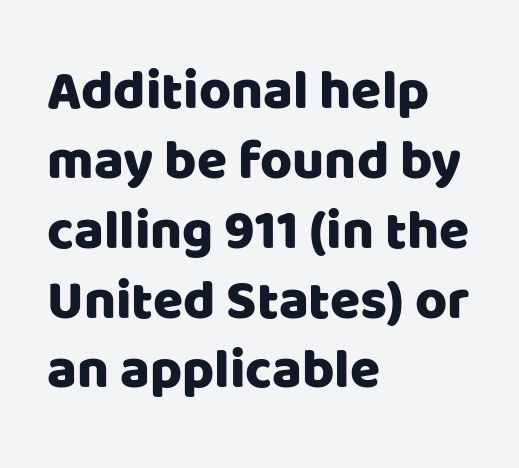
The image shows 55 px sans-serif type, upright; set left-aligned, normal line spacing (1.27x), normal letter spacing, not underlined; low stroke contrast and a large x-height.
